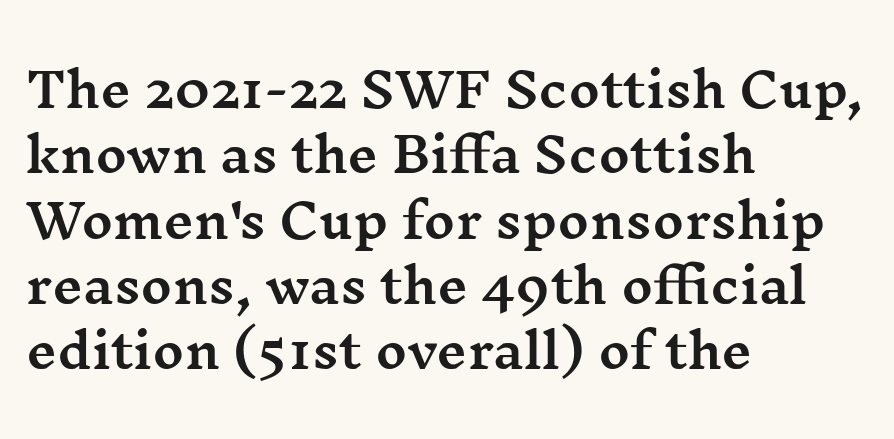
{"serif": "yes", "italic": "no", "width": "wide", "stroke_contrast": "medium", "x_height": "medium", "monospaced": "no", "underline": "no", "align": "left", "line_spacing": "normal", "line_spacing_ratio": 1.36, "letter_spacing": "normal", "letter_spacing_em": 0.0, "glyph_px": 48}
